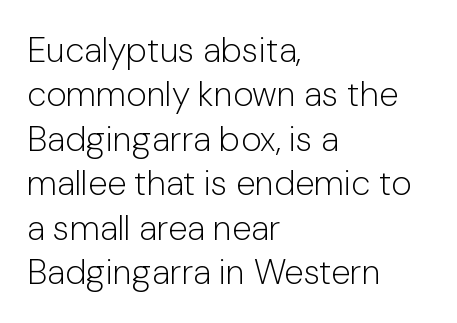
The area under the type is left untouched. Students, note that the glyphs here touch the page at normal intervals. Letterform terminals end flat and unadorned throughout the passage. Upright lettering throughout.
